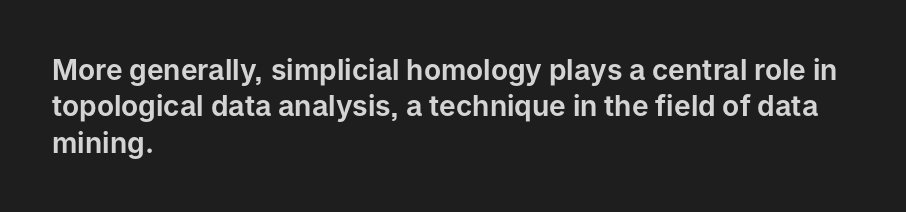
The image shows 28 px sans-serif type, upright; set left-aligned, normal line spacing (1.3x), normal letter spacing, not underlined; low stroke contrast and a medium x-height.
